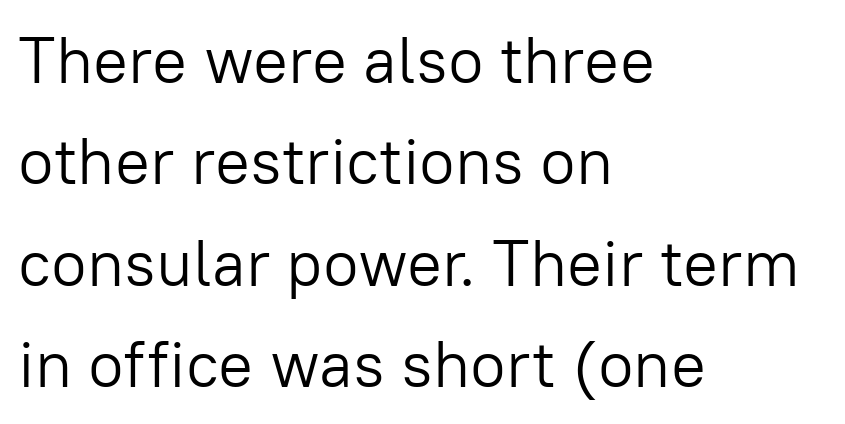
The image shows 65 px light sans-serif type, upright; set left-aligned, normal line spacing (1.56x), normal letter spacing, not underlined; low stroke contrast and a medium x-height.
